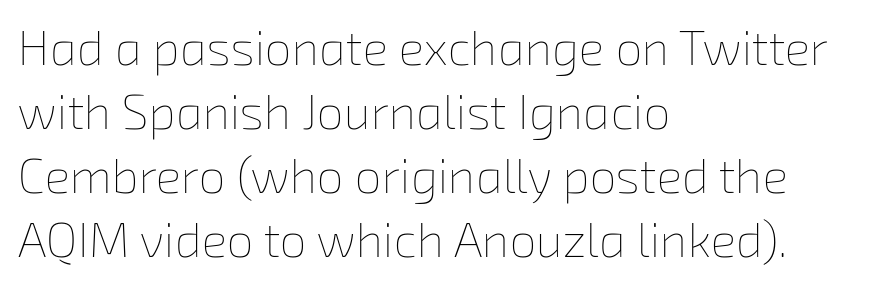
A typesetter would call this leading conventional body-copy spacing. Think of a printed novel: that variable character pitch is what you see here. What stands out about the letter spacing? Nothing — it is the standard amount. Caption: multi-line text, flush left, ragged right. Each stroke keeps to a modest, everyday thickness or less. The specimen omits any rule beneath the text block's lines.
